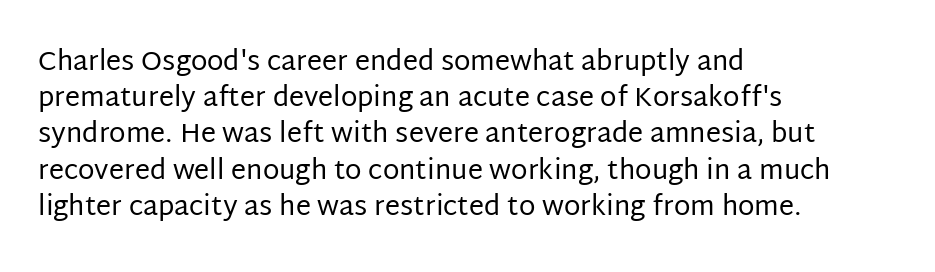
The strokes carry an ordinary text weight at most. Teacher's note: observe the even left margin — that is flush-left alignment. The lines sit at an ordinary, default distance from one another. Does extra space separate the letters? No, they use regular spacing. Posture: vertical. The specimen omits any rule beneath the text block's lines.
